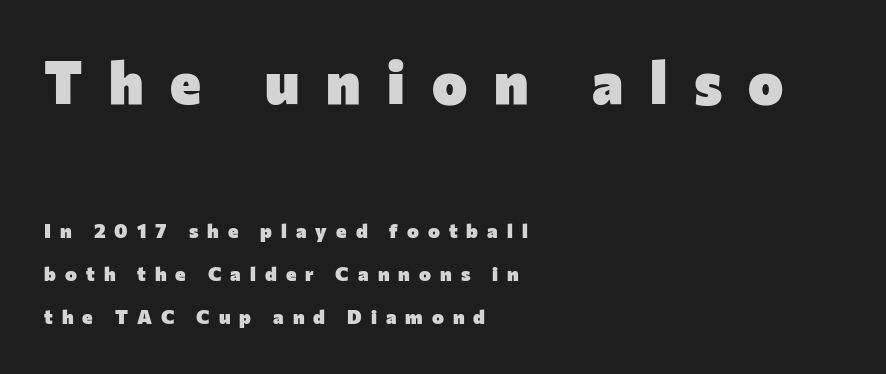
Looks like regular typesetting: each glyph gets only the width it needs. Type without underlining. Honestly, the letter spacing is so wide it's the main thing you notice. The line-height multiplier appears high, well above default. Heft: maximum for text — a bold. A roman cut, with each character standing at attention.
